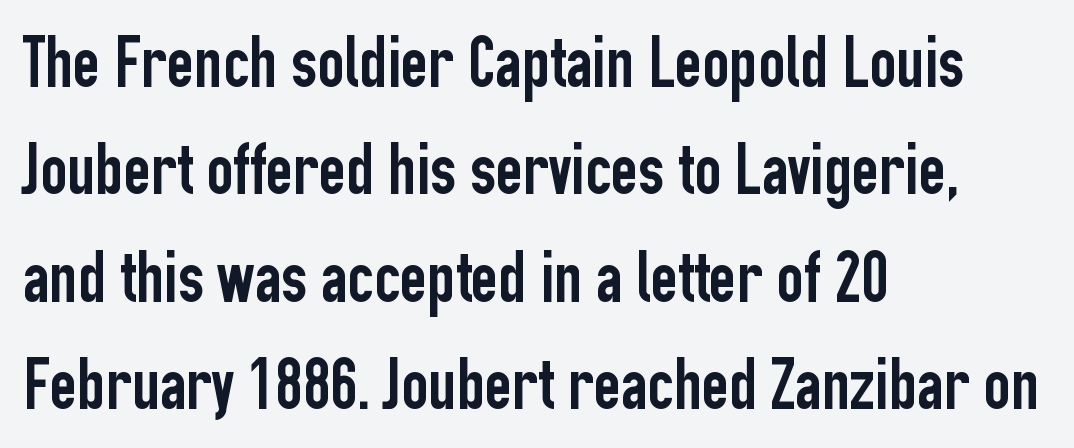
Nobody drew a line under any word here. It's the straight-up-and-down kind of type. This sample is left-justified, so line endings fall wherever the words run out. The type is set solid horizontally, with unmodified tracking. Leading matches the norm, producing a regular column. The passage shown is typeset with a sans-serif family.
